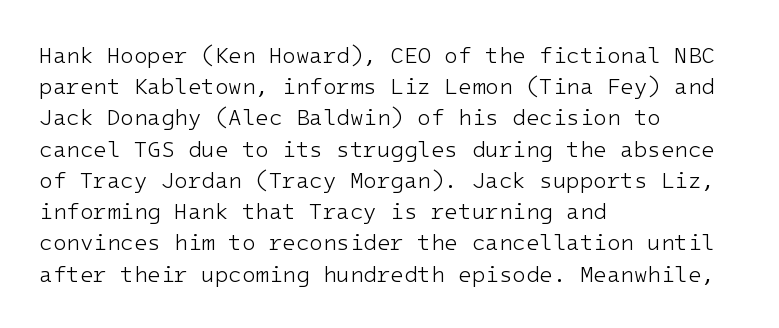
Every row of glyphs begins at an identical x-position on the left. The typesetting does not lean heavy: it is not bold. One glance says typical: line gaps are just what's usual. Underlining? Definitely not there.
